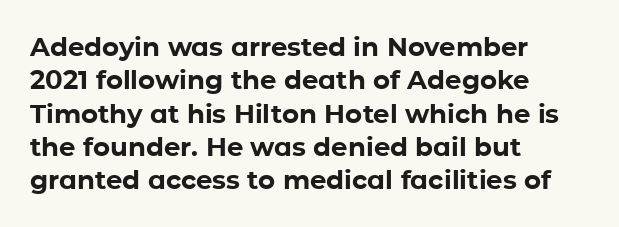
The image shows 26 px bold type, upright; set left-aligned, normal line spacing (1.28x), normal letter spacing, not underlined.
